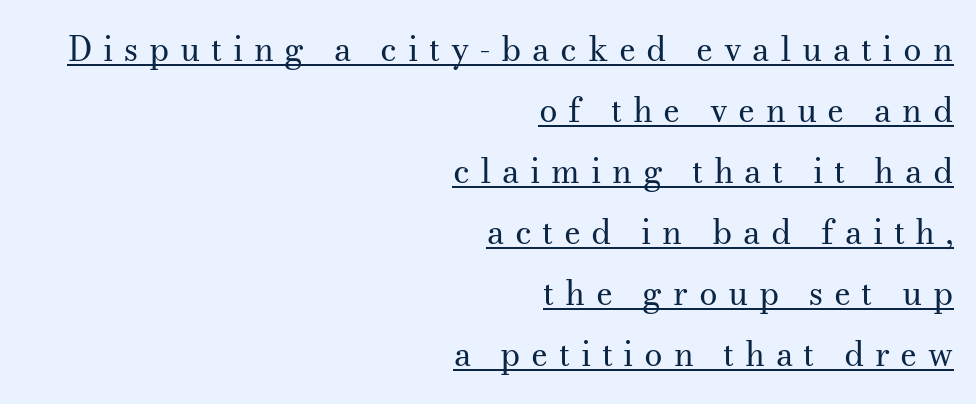
{"serif": "yes", "italic": "no", "bold": "no", "weight": "regular", "width": "normal", "stroke_contrast": "medium", "x_height": "small", "monospaced": "no", "underline": "yes", "align": "right", "line_spacing_ratio": 1.85, "letter_spacing": "wide", "letter_spacing_em": 0.32, "glyph_px": 33}
